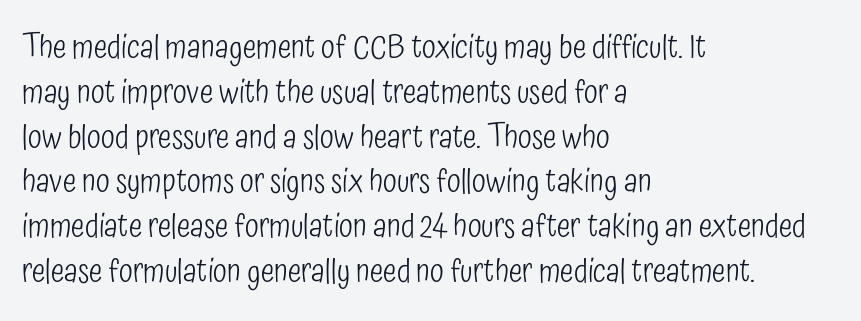
Q: Is the text bold? A: No.
Q: Is the text italic (slanted)? A: No, it is upright.
Q: Is the typeface a serif or a sans-serif typeface? A: Sans-serif.
Q: Is the text underlined? A: No.
Q: How is the paragraph aligned? A: Left-aligned.
Q: Is the spacing between letters normal or unusually wide? A: Normal.
Q: Is the spacing between lines tight, normal or loose? A: Normal.
Q: Width (condensed, normal, or wide)? A: Condensed.
Q: Stroke contrast? A: Low.
Q: x-height? A: Medium.
Q: Monospaced? A: No.
